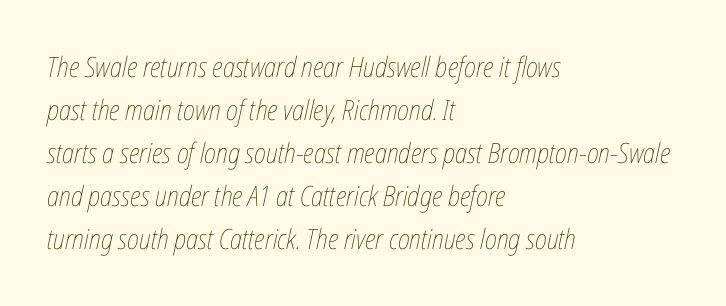
The image shows 28 px thin, condensed type, italic (leaning right); set left-aligned, normal line spacing (1.54x), normal letter spacing, not underlined; low stroke contrast and a medium x-height.
